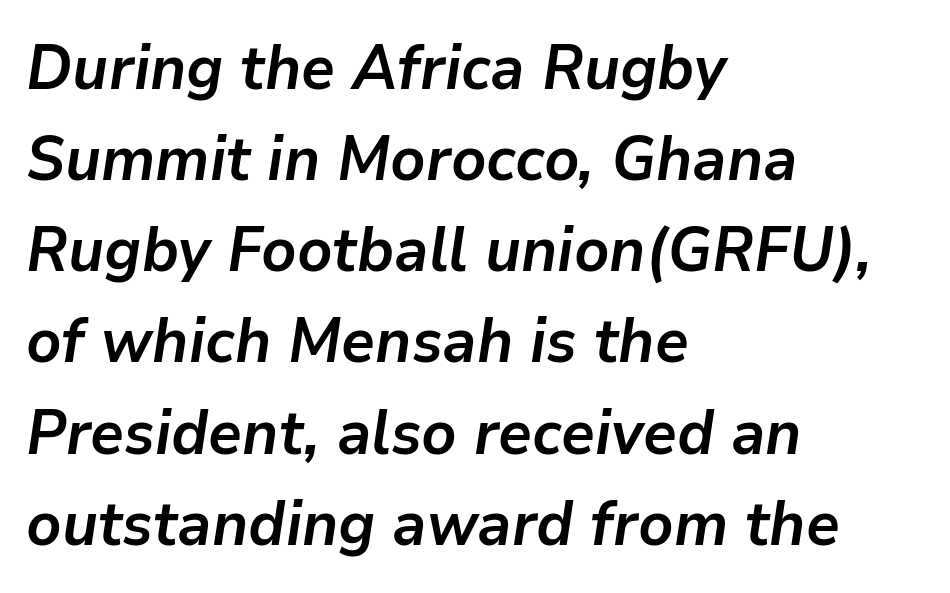
The text carries the slant typical of an italic or oblique font. Underlining? Definitely not there. Characters follow at the spacing the type designer built in. The rendering anchors every line to the left-hand side. The letters advance in unequal steps, a hallmark of proportional type.
